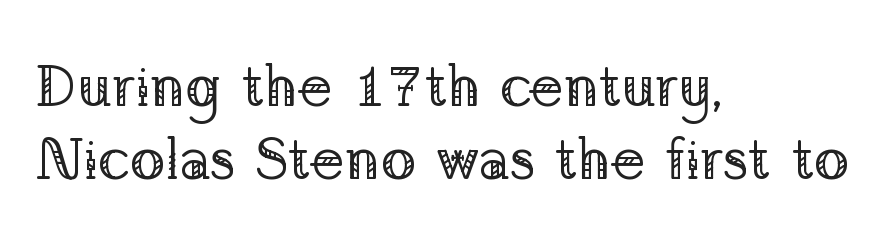
{"serif": "yes", "italic": "no", "bold": "no", "weight": "regular", "width": "normal", "stroke_contrast": "low", "x_height": "medium", "monospaced": "no", "underline": "no", "align": "left", "line_spacing_ratio": 1.23, "letter_spacing": "normal", "letter_spacing_em": 0.0, "glyph_px": 59}
